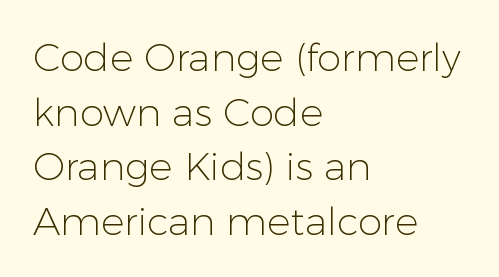
The image shows 39 px light sans-serif type, upright; set left-aligned, normal line spacing (1.4x), normal letter spacing, not underlined; low stroke contrast and a medium x-height.
